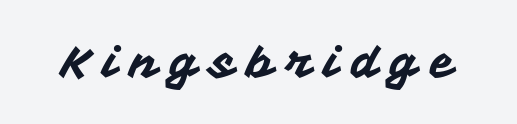
{"serif": "no", "width": "normal", "stroke_contrast": "medium", "x_height": "medium", "monospaced": "no", "underline": "no", "letter_spacing": "wide", "letter_spacing_em": 0.26, "glyph_px": 45}
